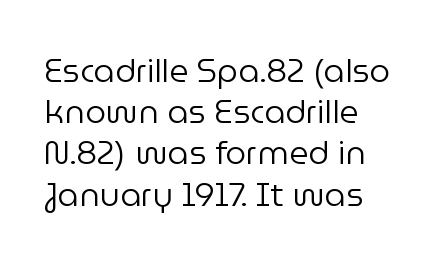
The image shows 33 px regular-weight sans-serif type, upright; set left-aligned, normal line spacing (1.25x), normal letter spacing, not underlined; low stroke contrast and a medium x-height.
